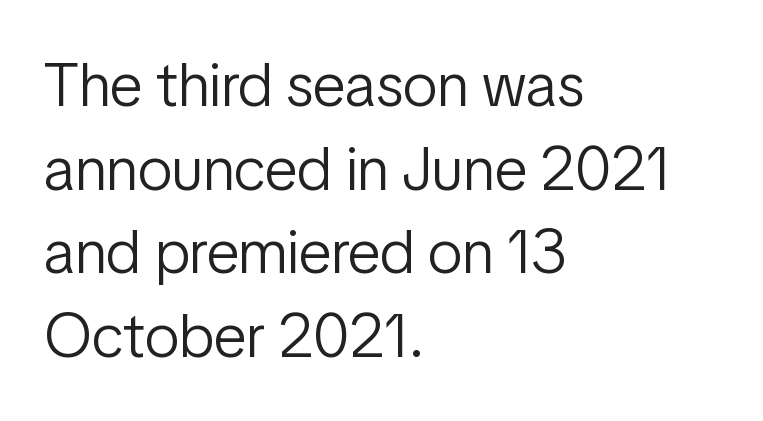
The lettering stays uniformly vertical, giving the passage a roman look. The lines in this sample share a left origin and differ only in where they stop. The letters advance in unequal steps, a hallmark of proportional type. There is no visible air inserted between adjacent glyphs.
